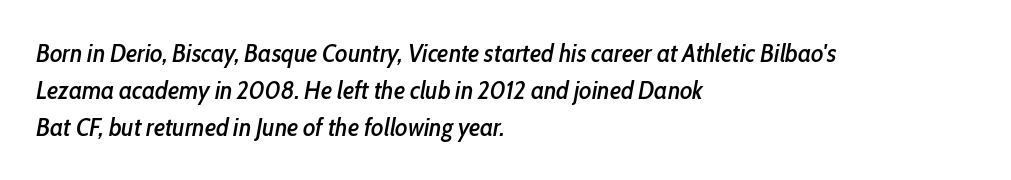
The image shows 26 px text type, italic (leaning right); set left-aligned, normal line spacing (1.43x), normal letter spacing, not underlined.
